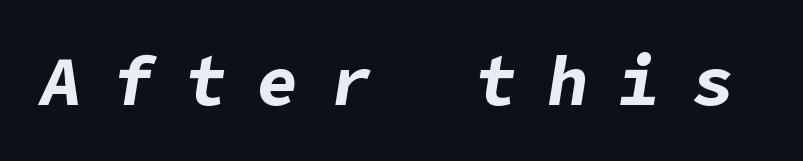
The image shows 69 px bold type, italic (leaning right); set unusually wide letter spacing (+0.45 em), not underlined; low stroke contrast and a medium x-height.
